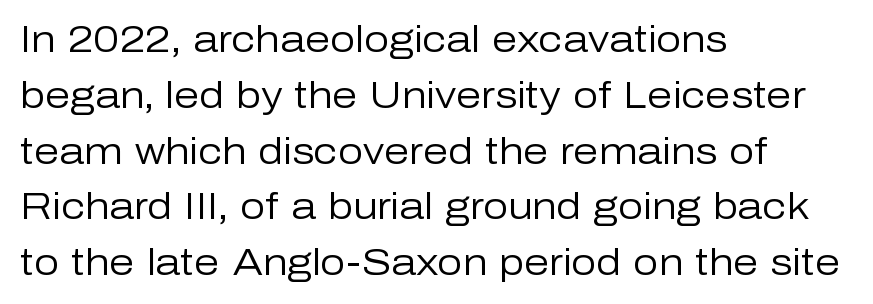
{"serif": "no", "italic": "no", "bold": "no", "weight": "regular", "width": "normal", "stroke_contrast": "low", "x_height": "medium", "monospaced": "no", "underline": "no", "align": "left", "line_spacing": "normal", "line_spacing_ratio": 1.55, "letter_spacing": "normal", "letter_spacing_em": 0.0, "glyph_px": 36}
